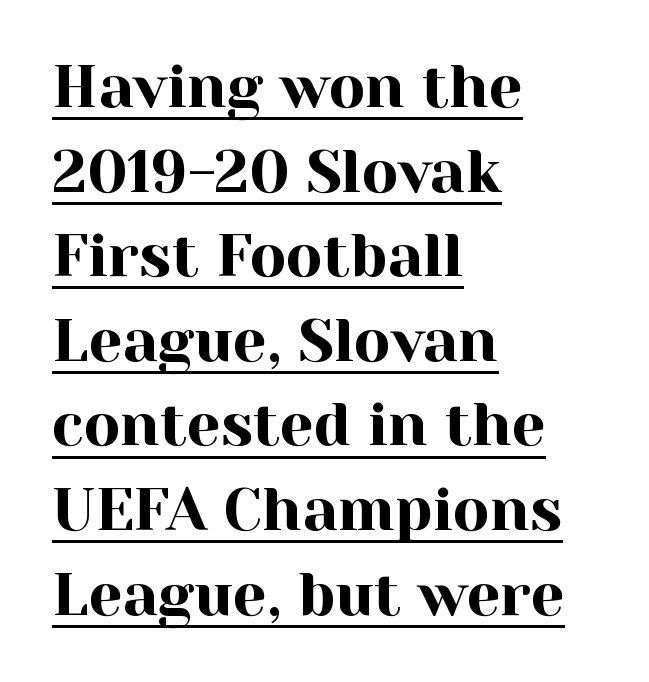
Q: Is the text italic (slanted)? A: No, it is upright.
Q: Is the typeface a serif or a sans-serif typeface? A: Serif.
Q: Is the text underlined? A: Yes.
Q: How is the paragraph aligned? A: Left-aligned.
Q: Is the spacing between letters normal or unusually wide? A: Normal.
Q: Is the spacing between lines tight, normal or loose? A: Normal.
Q: Width (condensed, normal, or wide)? A: Normal.
Q: x-height? A: Medium.
Q: Monospaced? A: No.
